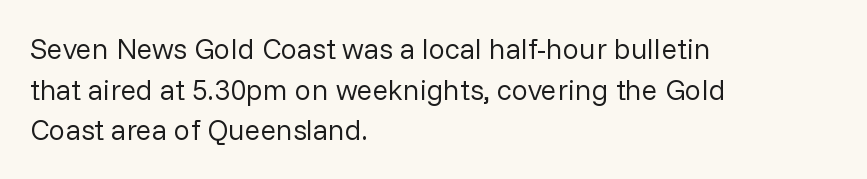
The image shows 29 px regular-weight sans-serif type, upright; set left-aligned, normal line spacing (1.4x), normal letter spacing, not underlined; low stroke contrast and a medium x-height.
